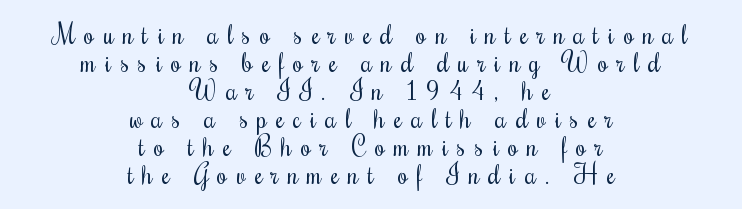
Q: Is the text bold? A: No.
Q: Is the text italic (slanted)? A: Yes.
Q: Is the text underlined? A: No.
Q: How is the paragraph aligned? A: Centered.
Q: Is the spacing between letters normal or unusually wide? A: Unusually wide.
Q: Is the spacing between lines tight, normal or loose? A: Tight.
